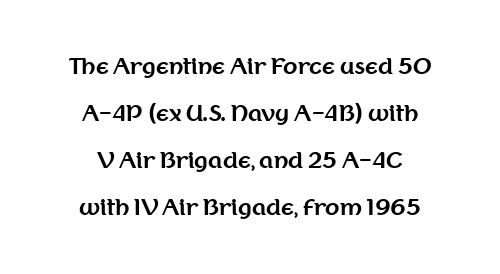
{"italic": "no", "bold": "yes", "underline": "no", "line_spacing": "loose", "line_spacing_ratio": 2.24, "letter_spacing": "normal", "letter_spacing_em": 0.0, "glyph_px": 21}
